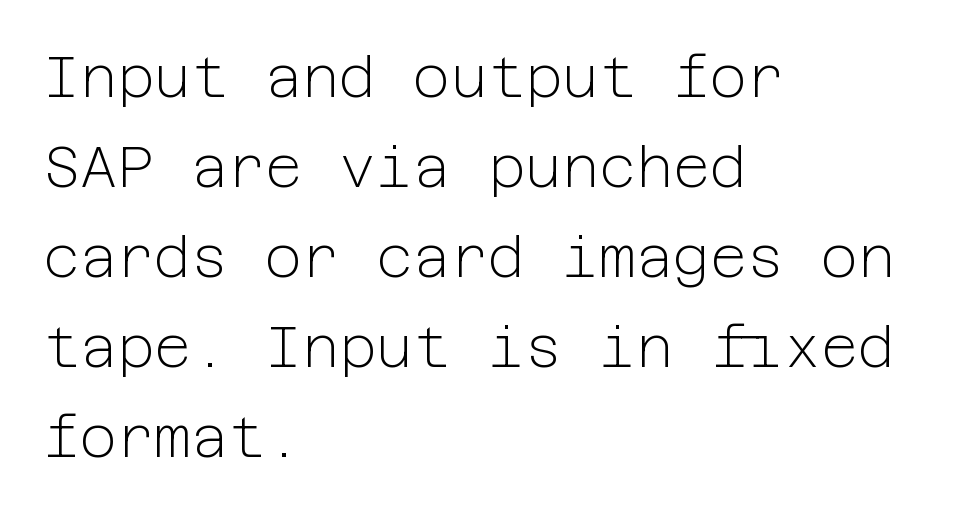
Classification — sans serif. This rendering leaves character spacing at its baseline value. The face looks like a standard text weight, possibly lighter. Reading down the column, the eye jumps a familiar distance to each next line. The typography opts for an upright posture over an oblique one.
